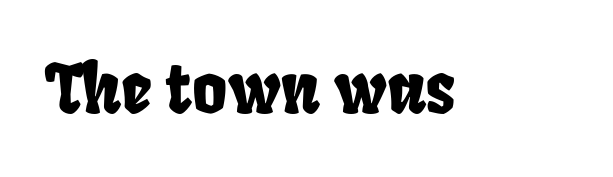
There is no visible air inserted between adjacent glyphs. Nobody drew a line under any word here. The face used here is proportionally spaced, like ordinary book or web type. Examine the stroke ends and you'll find no serifs.
